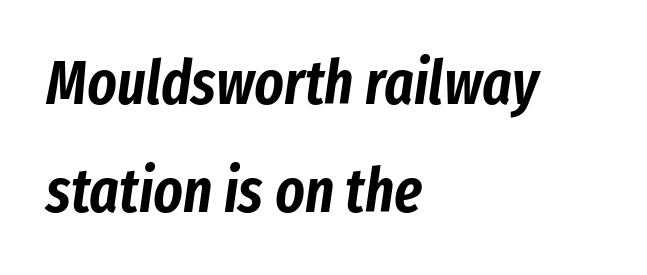
Q: Is the text italic (slanted)? A: Yes, it leans right by about 8 degrees.
Q: Is the text underlined? A: No.
Q: How is the paragraph aligned? A: Left-aligned.
Q: Is the spacing between letters normal or unusually wide? A: Normal.
Q: Width (condensed, normal, or wide)? A: Condensed.
Q: Stroke contrast? A: Low.
Q: x-height? A: Medium.
Q: Monospaced? A: No.
